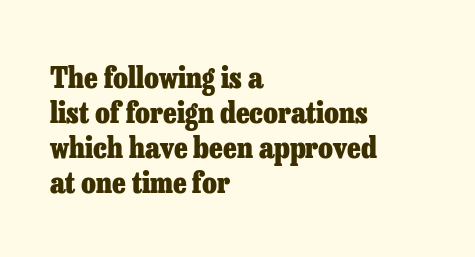
Serifs: yes, visible at the terminals of the letterforms. The rendering uses a bold face; every stroke is thick and dark. Varying glyph widths throughout — classic text-font behaviour. This rendering leaves character spacing at its baseline value. Horizontal alignment here is leftward, the default for most running prose.
